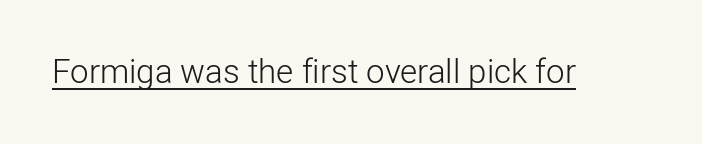
The image shows 33 px light sans-serif type, upright; set normal letter spacing, underlined; low stroke contrast and a medium x-height.
